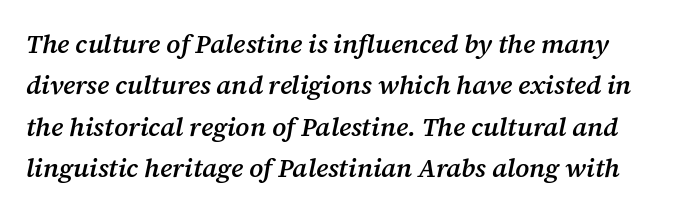
{"italic": "yes", "lean": "right", "slant_degrees": 12, "bold": "semi", "underline": "no", "line_spacing": "normal", "line_spacing_ratio": 1.59, "letter_spacing": "normal", "letter_spacing_em": 0.0, "glyph_px": 26}
